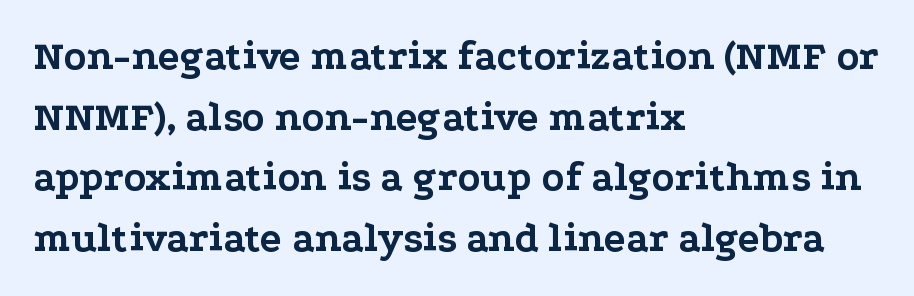
Q: Is the text bold? A: Yes.
Q: Is the text italic (slanted)? A: No, it is upright.
Q: Is the typeface a serif or a sans-serif typeface? A: Serif.
Q: Is the text underlined? A: No.
Q: How is the paragraph aligned? A: Left-aligned.
Q: Is the spacing between letters normal or unusually wide? A: Normal.
Q: Is the spacing between lines tight, normal or loose? A: Normal.
Q: Width (condensed, normal, or wide)? A: Wide.
Q: Stroke contrast? A: Low.
Q: x-height? A: Medium.
Q: Monospaced? A: No.
